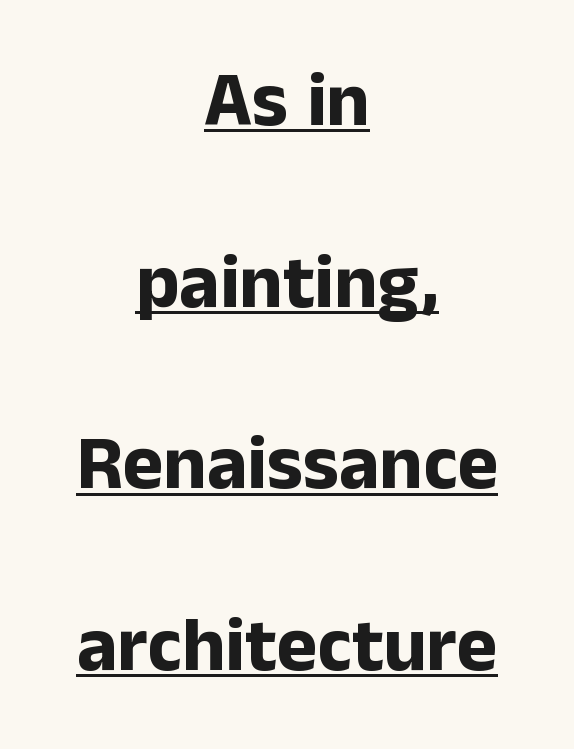
Q: Is the text bold? A: Yes.
Q: Is the text italic (slanted)? A: No, it is upright.
Q: Is the typeface a serif or a sans-serif typeface? A: Sans-serif.
Q: Is the text underlined? A: Yes.
Q: How is the paragraph aligned? A: Centered.
Q: Is the spacing between letters normal or unusually wide? A: Normal.
Q: Is the spacing between lines tight, normal or loose? A: Loose.
Q: Width (condensed, normal, or wide)? A: Normal.
Q: Stroke contrast? A: Low.
Q: x-height? A: Medium.
Q: Monospaced? A: No.
